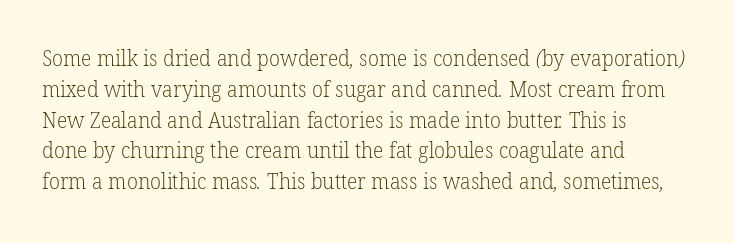
Q: Is the text bold? A: No.
Q: Is the text underlined? A: No.
Q: How is the paragraph aligned? A: Left-aligned.
Q: Is the spacing between letters normal or unusually wide? A: Normal.
Q: Is the spacing between lines tight, normal or loose? A: Normal.
